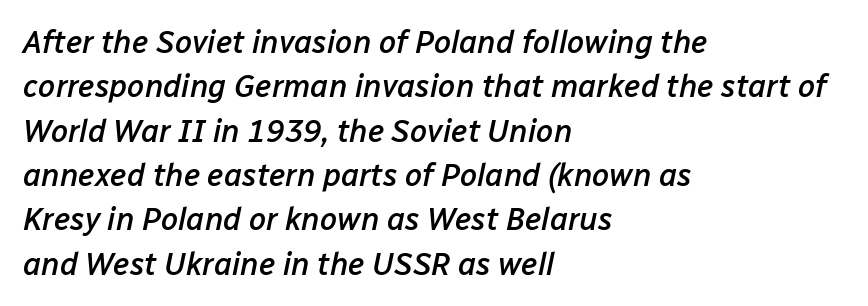
Q: Is the text bold? A: Semi-bold.
Q: Is the text italic (slanted)? A: Yes, it leans right by about 12 degrees.
Q: Is the text underlined? A: No.
Q: How is the paragraph aligned? A: Left-aligned.
Q: Is the spacing between letters normal or unusually wide? A: Normal.
Q: Is the spacing between lines tight, normal or loose? A: Normal.
Q: Width (condensed, normal, or wide)? A: Normal.
Q: Stroke contrast? A: Low.
Q: x-height? A: Medium.
Q: Monospaced? A: No.
